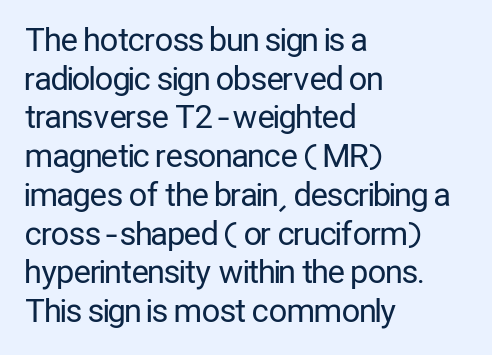
Q: Is the text bold? A: No.
Q: Is the text italic (slanted)? A: No, it is upright.
Q: Is the typeface a serif or a sans-serif typeface? A: Sans-serif.
Q: Is the text underlined? A: No.
Q: How is the paragraph aligned? A: Left-aligned.
Q: Is the spacing between letters normal or unusually wide? A: Normal.
Q: Width (condensed, normal, or wide)? A: Condensed.
Q: Stroke contrast? A: Low.
Q: x-height? A: Medium.
Q: Monospaced? A: No.
